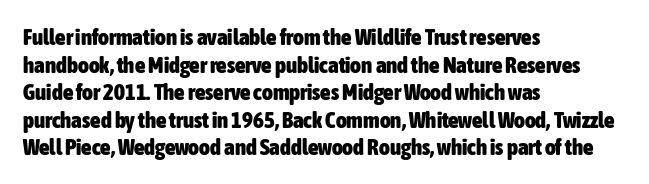
The image shows 23 px bold type, upright; set left-aligned, line spacing 1.2x, normal letter spacing, not underlined.
